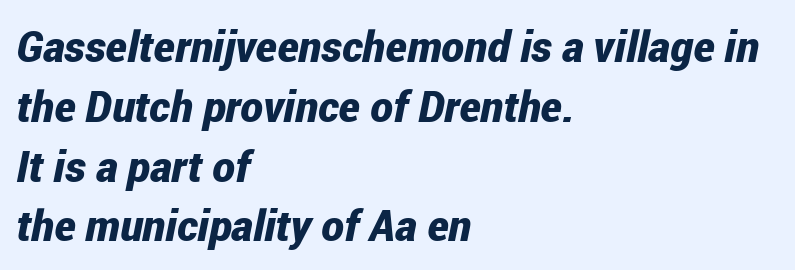
An italicized treatment has been applied to the whole sample. This block has exactly the height ordinary leading produces. Every row of glyphs begins at an identical x-position on the left. A full-strength bold gives these letters their thick strokes. These lines are rendered in a variable-pitch font. Glance below the letters and you will spot only blank space.
